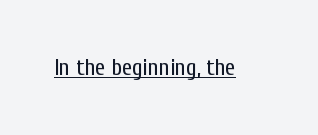
{"italic": "no", "bold": "no", "underline": "yes", "letter_spacing": "normal", "letter_spacing_em": 0.0, "glyph_px": 23}
